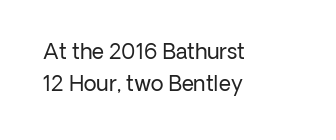
Q: Is the text bold? A: No.
Q: Is the text italic (slanted)? A: No, it is upright.
Q: Is the text underlined? A: No.
Q: How is the paragraph aligned? A: Left-aligned.
Q: Is the spacing between letters normal or unusually wide? A: Normal.
Q: Is the spacing between lines tight, normal or loose? A: Normal.
